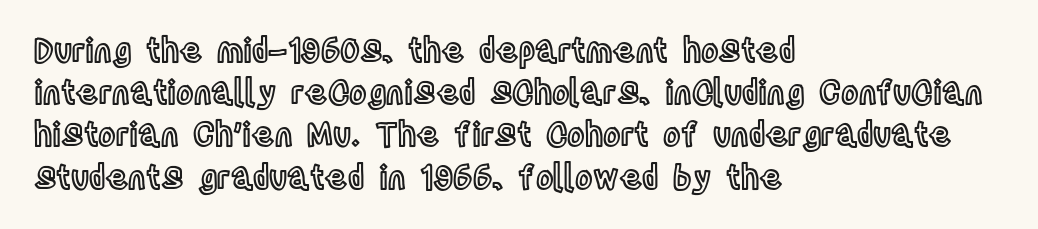
The image shows 33 px condensed type, upright; set left-aligned, normal line spacing (1.28x), normal letter spacing, not underlined; a large x-height.
